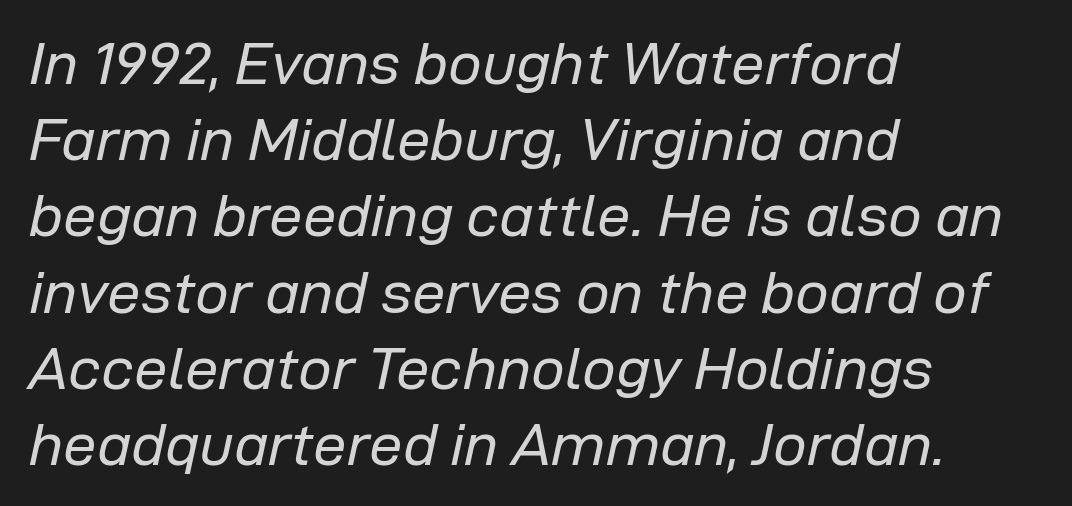
Stems here are at most as thick as an everyday book face. The letters advance in unequal steps, a hallmark of proportional type. The passage is arranged the way most books set body copy — flush left. The words here are not underlined.
